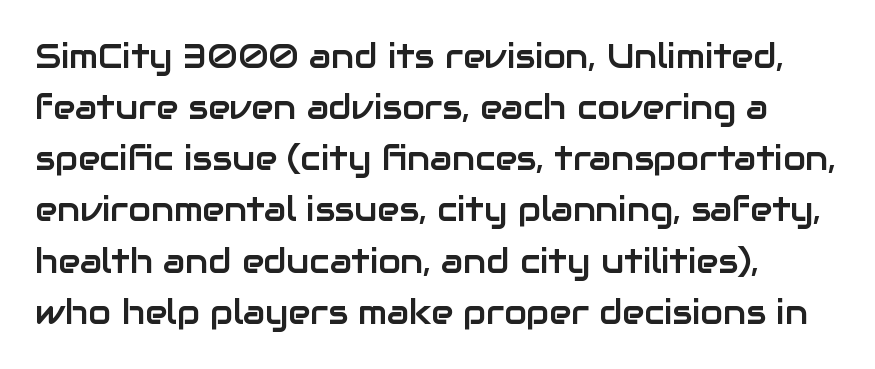
The image shows 33 px sans-serif type, upright; set left-aligned, normal line spacing (1.55x), normal letter spacing, not underlined; low stroke contrast and a medium x-height.
